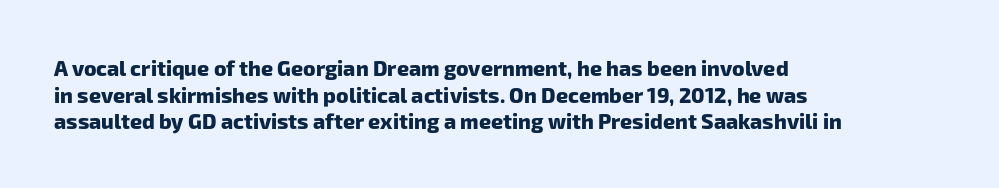
Q: Is the text bold? A: Yes.
Q: Is the text underlined? A: No.
Q: How is the paragraph aligned? A: Left-aligned.
Q: Is the spacing between letters normal or unusually wide? A: Normal.
Q: Is the spacing between lines tight, normal or loose? A: Normal.
